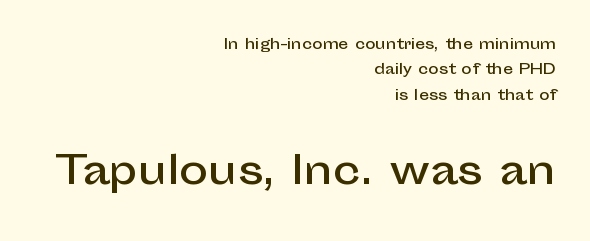
Posture: straight, roman, zero tilt. This layout puts the modest block above and the oversized block below. Note: no serifs on the glyphs. What stands out about the letter spacing? Nothing — it is the standard amount. Words float on clear page, feet unadorned.
